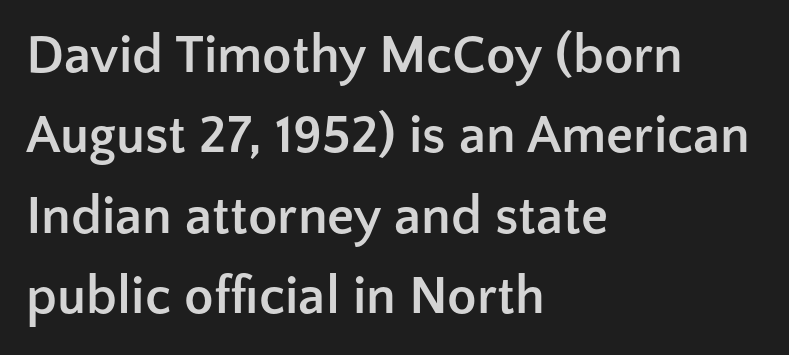
{"serif": "no", "italic": "no", "bold": "yes", "weight": "semibold", "width": "normal", "stroke_contrast": "low", "x_height": "medium", "monospaced": "no", "underline": "no", "align": "left", "line_spacing": "normal", "line_spacing_ratio": 1.49, "letter_spacing": "normal", "letter_spacing_em": 0.0, "glyph_px": 54}
